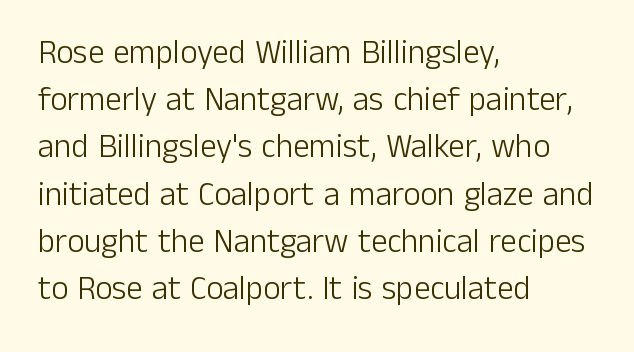
The image shows 33 px light sans-serif type, upright; set left-aligned, normal line spacing (1.43x), normal letter spacing, not underlined; low stroke contrast and a medium x-height.
